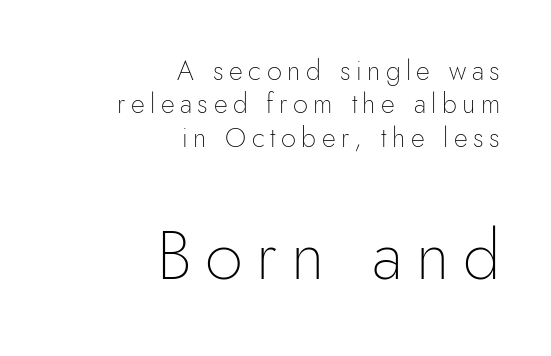
Q: Is the text bold? A: No.
Q: Is the text italic (slanted)? A: No, it is upright.
Q: Is the typeface a serif or a sans-serif typeface? A: Sans-serif.
Q: Is the text underlined? A: No.
Q: How is the paragraph aligned? A: Right-aligned.
Q: Is the spacing between letters normal or unusually wide? A: Unusually wide.
Q: Which block of text is set in a larger size, the first (top) or the second (bottom)? A: The second (bottom) one.
Q: Width (condensed, normal, or wide)? A: Normal.
Q: Stroke contrast? A: Low.
Q: x-height? A: Small.
Q: Monospaced? A: No.
